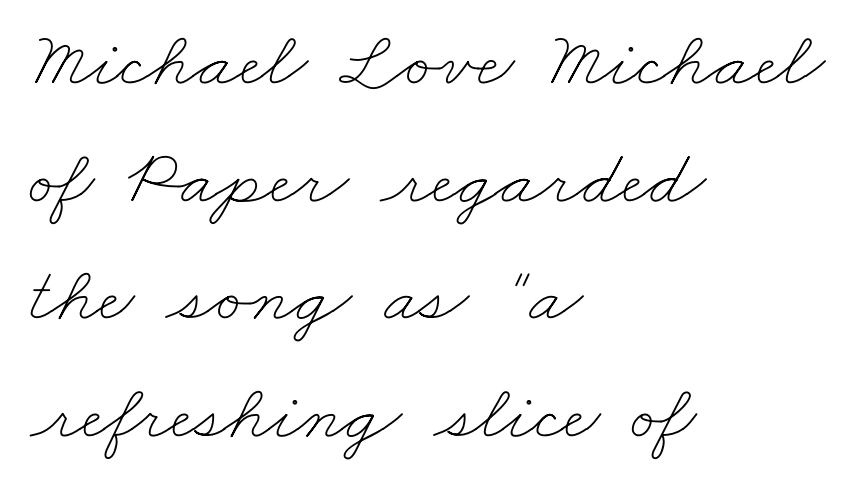
The image shows 79 px thin, wide type; set left-aligned, normal line spacing (1.49x), normal letter spacing, not underlined; low stroke contrast and a small x-height.
